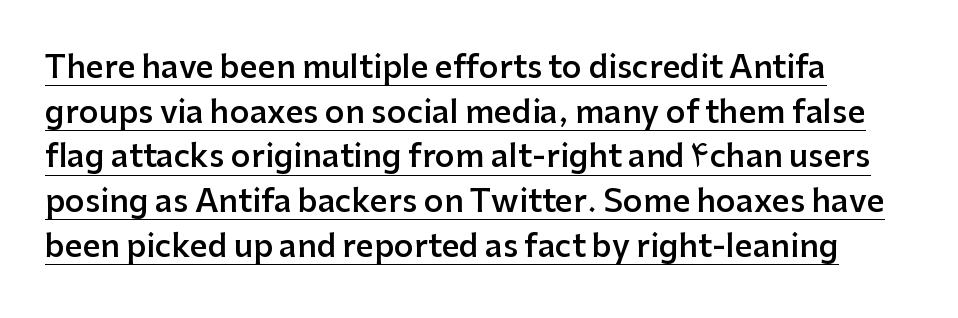
Weight check: semibold — heavier than regular, not quite bold. The typography opts for an upright posture over an oblique one. The glyphs in this specimen are sans serif. Regarding leading, the lines here are spaced in the standard way.
